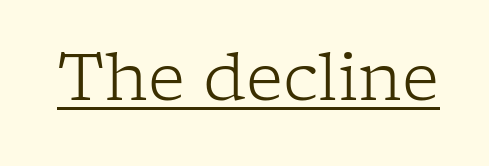
The image shows 65 px light serif type, upright; set normal letter spacing, underlined; low stroke contrast and a medium x-height.
